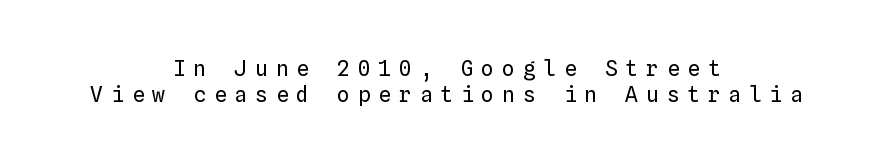
{"italic": "no", "bold": "no", "underline": "no", "align": "center", "line_spacing_ratio": 1.24, "letter_spacing": "wide", "letter_spacing_em": 0.38, "glyph_px": 21}
